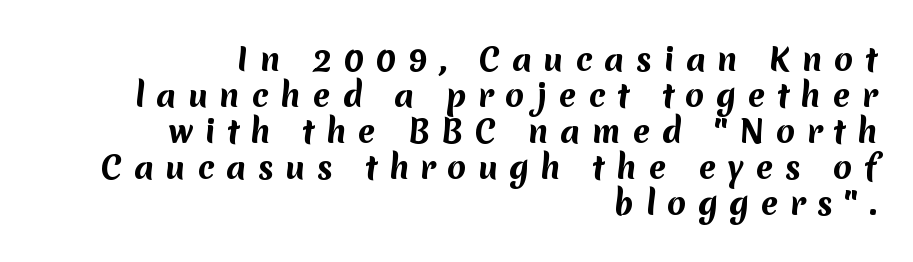
Q: Is the text bold? A: Yes.
Q: Is the typeface a serif or a sans-serif typeface? A: Sans-serif.
Q: Is the text underlined? A: No.
Q: How is the paragraph aligned? A: Right-aligned.
Q: Is the spacing between letters normal or unusually wide? A: Unusually wide.
Q: Width (condensed, normal, or wide)? A: Normal.
Q: Stroke contrast? A: Medium.
Q: x-height? A: Medium.
Q: Monospaced? A: No.
